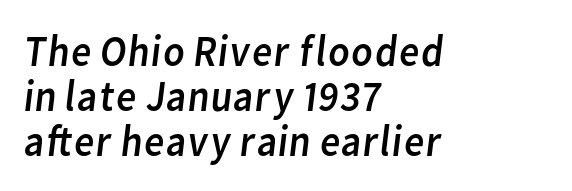
{"serif": "no", "bold": "no", "weight": "regular", "width": "normal", "stroke_contrast": "low", "x_height": "medium", "monospaced": "no", "underline": "no", "align": "left", "line_spacing": "tight", "line_spacing_ratio": 1.02, "letter_spacing": "normal", "letter_spacing_em": 0.0, "glyph_px": 44}
